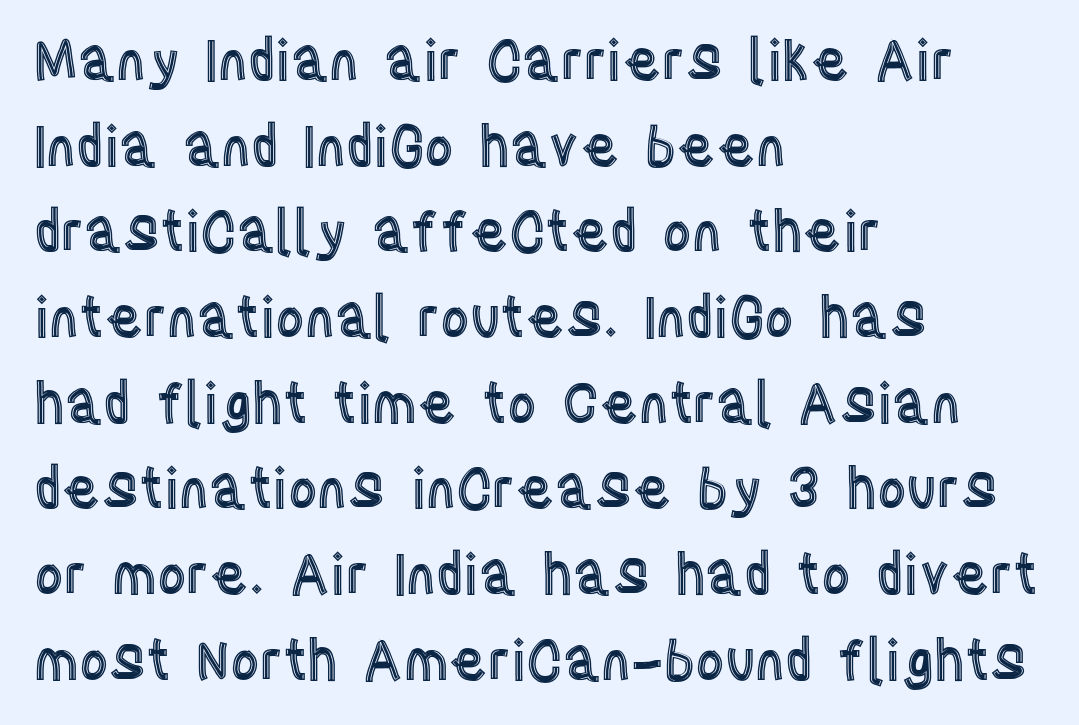
The image shows 56 px condensed type, upright; set left-aligned, normal line spacing (1.53x), normal letter spacing, not underlined; a large x-height.
